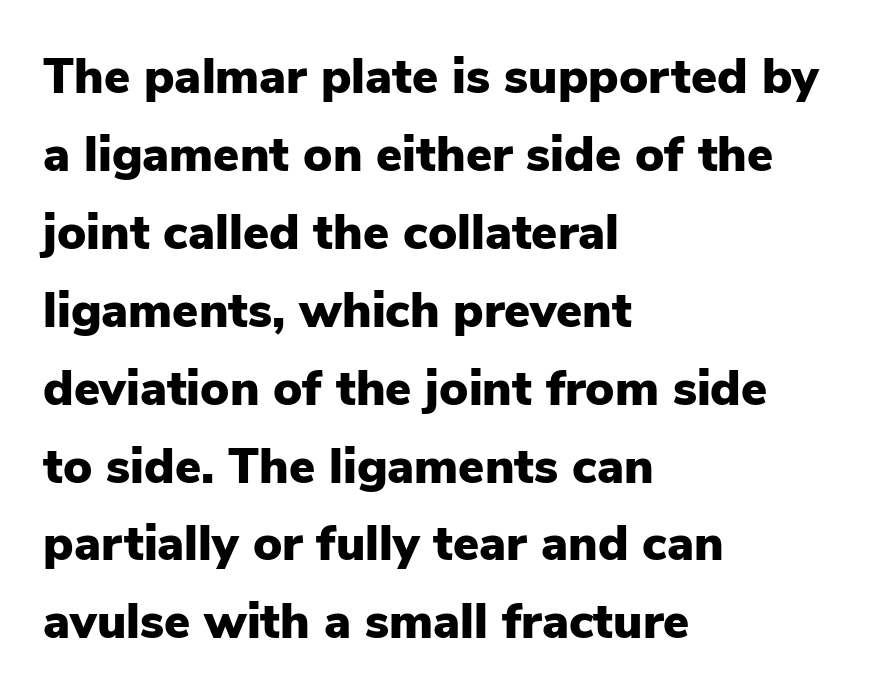
The image shows 49 px heavy sans-serif type, upright; set left-aligned, normal line spacing (1.59x), normal letter spacing, not underlined; low stroke contrast and a medium x-height.
